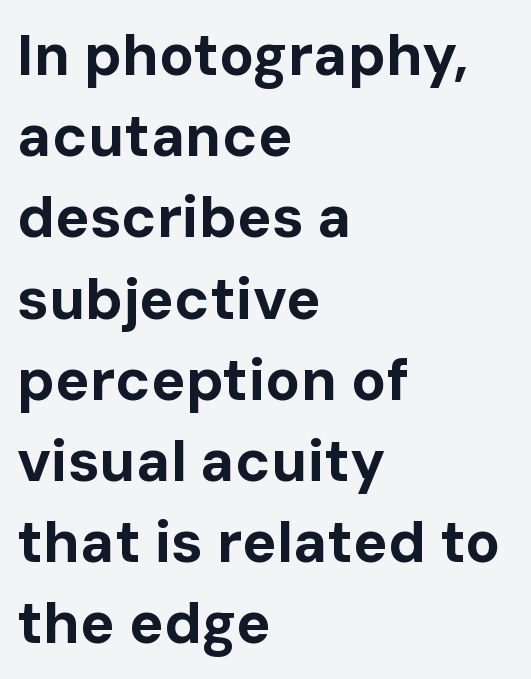
A classic flush-left, rag-right setting is used for this passage. This rendering employs a face without finishing strokes, i.e., a sans-serif. Just letters on the line, the space beneath them empty. Here the designer chose a conventional face with non-uniform glyph widths. Designer's note — italics off, roman on.
